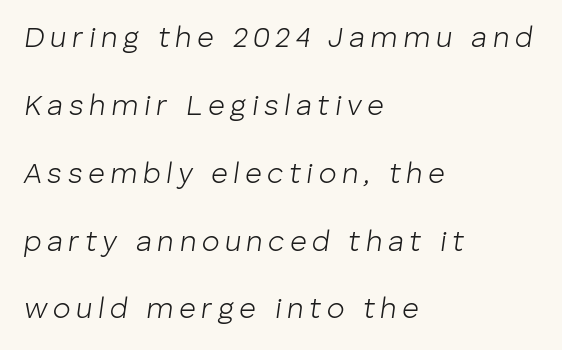
The image shows 29 px light type, italic (leaning right); set left-aligned, loose line spacing (2.34x), not underlined; low stroke contrast and a medium x-height.
